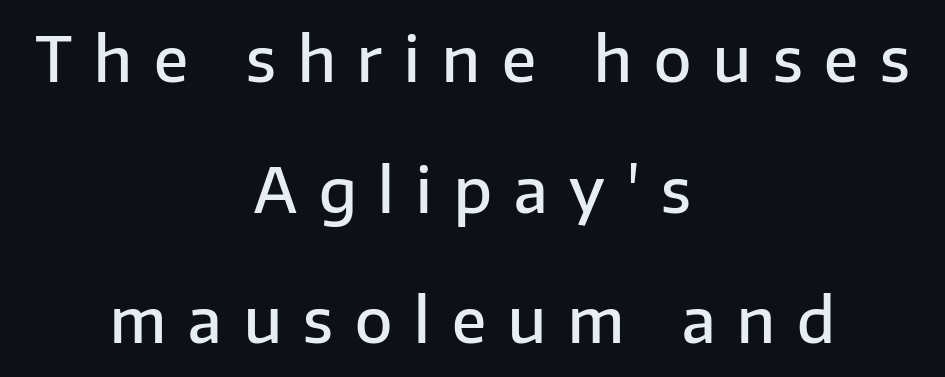
The image shows 61 px semibold sans-serif type, upright; set centered, loose line spacing (2.14x), unusually wide letter spacing (+0.36 em), not underlined; low stroke contrast and a medium x-height.
